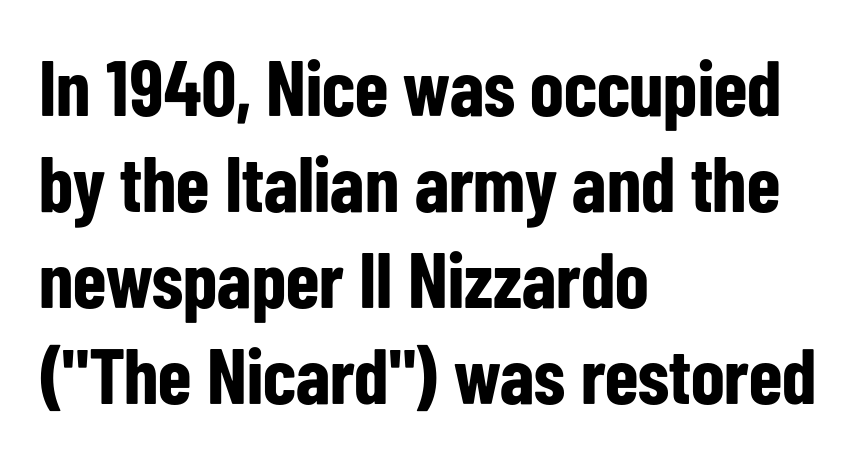
Q: Is the text bold? A: Yes.
Q: Is the text italic (slanted)? A: No, it is upright.
Q: Is the typeface a serif or a sans-serif typeface? A: Sans-serif.
Q: Is the text underlined? A: No.
Q: How is the paragraph aligned? A: Left-aligned.
Q: Is the spacing between letters normal or unusually wide? A: Normal.
Q: Width (condensed, normal, or wide)? A: Condensed.
Q: Stroke contrast? A: Low.
Q: x-height? A: Medium.
Q: Monospaced? A: No.
